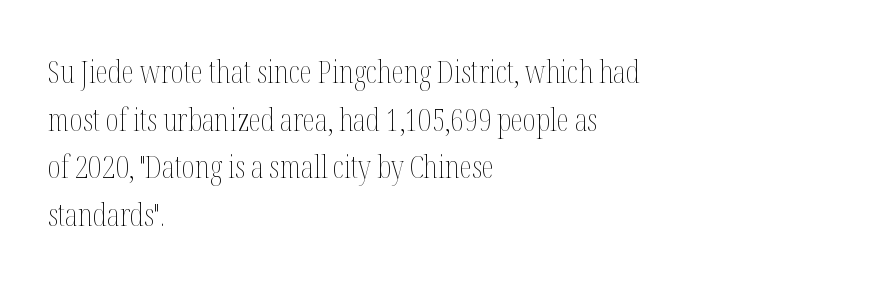
{"italic": "no", "bold": "no", "weight": "thin", "width": "condensed", "stroke_contrast": "medium", "x_height": "medium", "monospaced": "no", "underline": "no", "align": "left", "line_spacing": "normal", "line_spacing_ratio": 1.49, "letter_spacing": "normal", "letter_spacing_em": 0.0, "glyph_px": 32}
